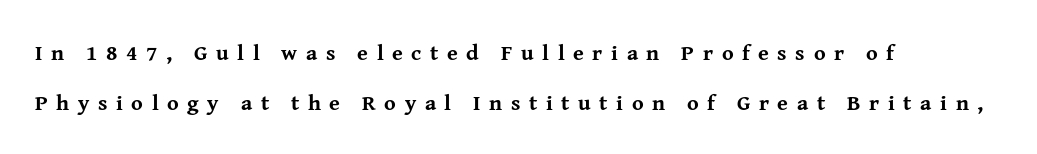
{"italic": "no", "bold": "yes", "underline": "no", "align": "left", "line_spacing": "loose", "line_spacing_ratio": 2.27, "letter_spacing": "wide", "letter_spacing_em": 0.39, "glyph_px": 22}
